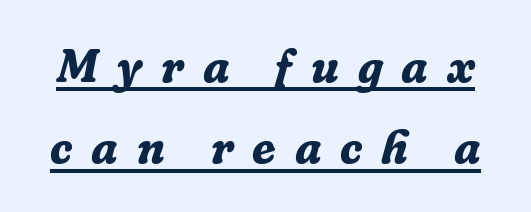
Q: Is the text bold? A: Yes.
Q: Is the text italic (slanted)? A: Yes, it leans right by about 16 degrees.
Q: Is the typeface a serif or a sans-serif typeface? A: Serif.
Q: Is the text underlined? A: Yes.
Q: Is the spacing between letters normal or unusually wide? A: Unusually wide.
Q: Width (condensed, normal, or wide)? A: Normal.
Q: Stroke contrast? A: Low.
Q: x-height? A: Medium.
Q: Monospaced? A: No.
